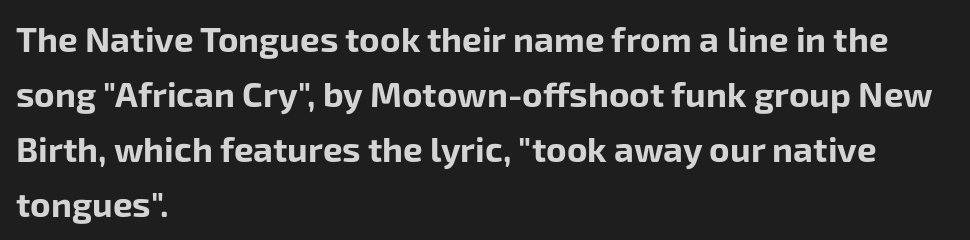
Q: Is the text bold? A: Yes.
Q: Is the text italic (slanted)? A: No, it is upright.
Q: Is the typeface a serif or a sans-serif typeface? A: Sans-serif.
Q: Is the text underlined? A: No.
Q: How is the paragraph aligned? A: Left-aligned.
Q: Is the spacing between letters normal or unusually wide? A: Normal.
Q: Is the spacing between lines tight, normal or loose? A: Normal.
Q: Width (condensed, normal, or wide)? A: Normal.
Q: Stroke contrast? A: Low.
Q: x-height? A: Medium.
Q: Monospaced? A: No.
